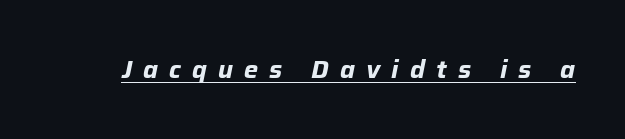
The image shows 24 px bold type, italic (leaning right); set unusually wide letter spacing (+0.46 em), underlined.
